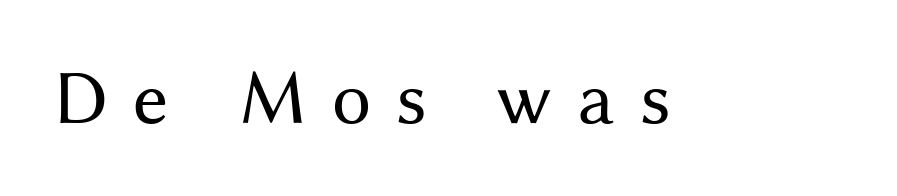
Q: Is the text bold? A: No.
Q: Is the text italic (slanted)? A: No, it is upright.
Q: Is the typeface a serif or a sans-serif typeface? A: Sans-serif.
Q: Is the text underlined? A: No.
Q: Is the spacing between letters normal or unusually wide? A: Unusually wide.
Q: Width (condensed, normal, or wide)? A: Normal.
Q: Stroke contrast? A: Medium.
Q: x-height? A: Medium.
Q: Monospaced? A: No.
